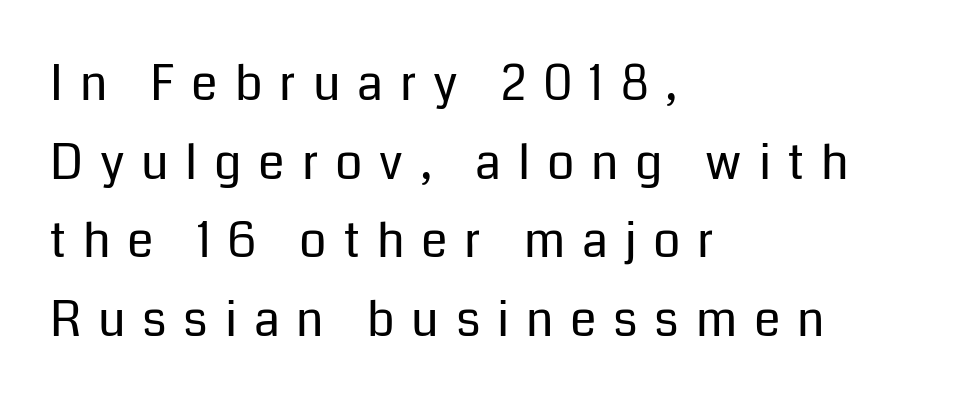
Q: Is the text bold? A: No.
Q: Is the text italic (slanted)? A: No, it is upright.
Q: Is the typeface a serif or a sans-serif typeface? A: Sans-serif.
Q: Is the text underlined? A: No.
Q: How is the paragraph aligned? A: Left-aligned.
Q: Is the spacing between letters normal or unusually wide? A: Unusually wide.
Q: Is the spacing between lines tight, normal or loose? A: Normal.
Q: Width (condensed, normal, or wide)? A: Normal.
Q: Stroke contrast? A: Low.
Q: x-height? A: Medium.
Q: Monospaced? A: No.
